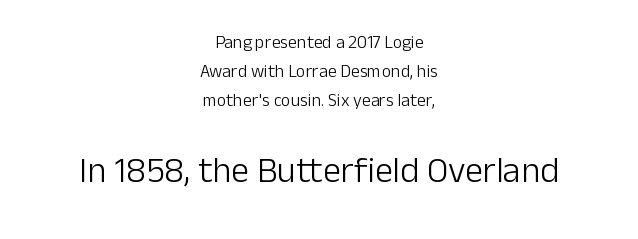
Q: Is the text bold? A: No.
Q: Is the text italic (slanted)? A: No, it is upright.
Q: Is the typeface a serif or a sans-serif typeface? A: Sans-serif.
Q: Is the text underlined? A: No.
Q: How is the paragraph aligned? A: Centered.
Q: Is the spacing between letters normal or unusually wide? A: Normal.
Q: Is the spacing between lines tight, normal or loose? A: Normal.
Q: Which block of text is set in a larger size, the first (top) or the second (bottom)? A: The second (bottom) one.
Q: Width (condensed, normal, or wide)? A: Normal.
Q: Stroke contrast? A: Low.
Q: x-height? A: Medium.
Q: Monospaced? A: No.
